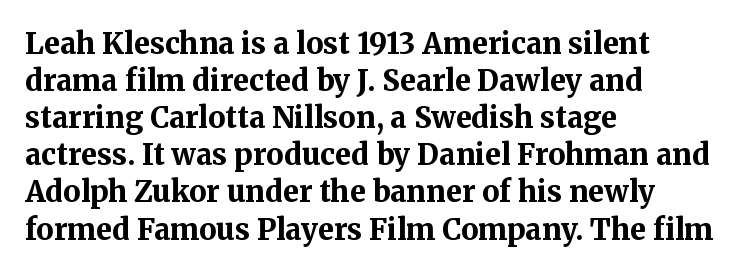
{"serif": "yes", "italic": "no", "bold": "yes", "weight": "bold", "width": "normal", "stroke_contrast": "medium", "x_height": "medium", "monospaced": "no", "underline": "no", "align": "left", "line_spacing": "normal", "line_spacing_ratio": 1.28, "letter_spacing": "normal", "letter_spacing_em": 0.0, "glyph_px": 29}
